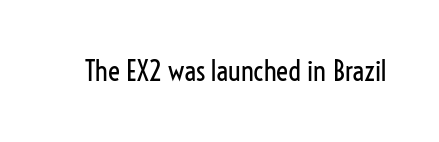
These lines are composed in type without serifs. Type without underlining. The letters advance in unequal steps, a hallmark of proportional type. Words appear dense and cohesive because spacing is normal.
